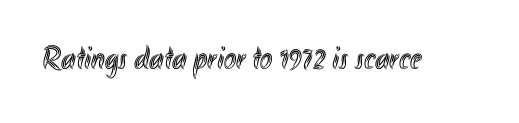
Q: Is the text italic (slanted)? A: Yes.
Q: Is the text underlined? A: No.
Q: Is the spacing between letters normal or unusually wide? A: Normal.
Q: Width (condensed, normal, or wide)? A: Condensed.
Q: x-height? A: Small.
Q: Monospaced? A: No.
